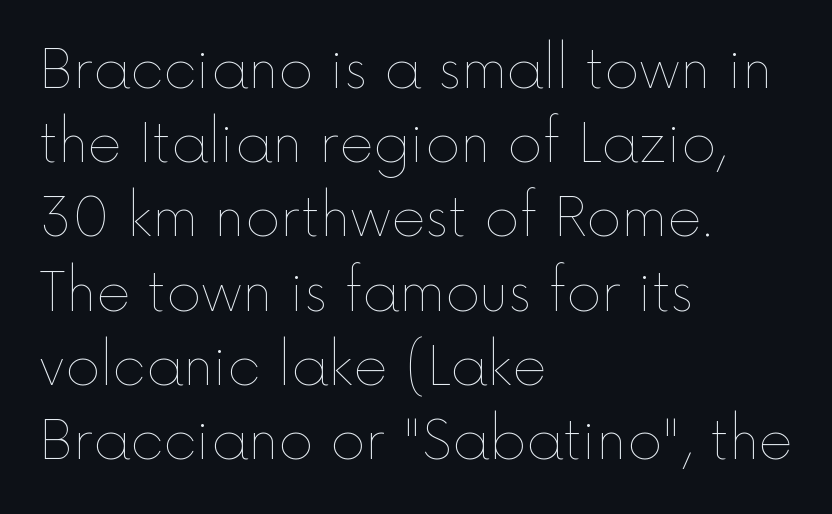
The passage shown stacks its lines at a standard gap. Nobody drew a line under any word here. Compared with a typical body face, this is equally light or lighter still. Caption: standard tracking, unaltered. The rendering uses natural spacing where letterforms have individual widths. Layout note: lines flush left.
